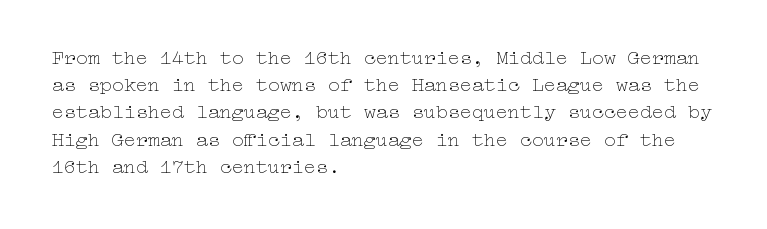
The text block is weighted toward the left margin, trailing off unevenly rightward. Summary of vertical rhythm: regular, with standard interline spacing. Spacing between characters is what you'd get straight out of the box. The letterforms sit at book weight or below.
